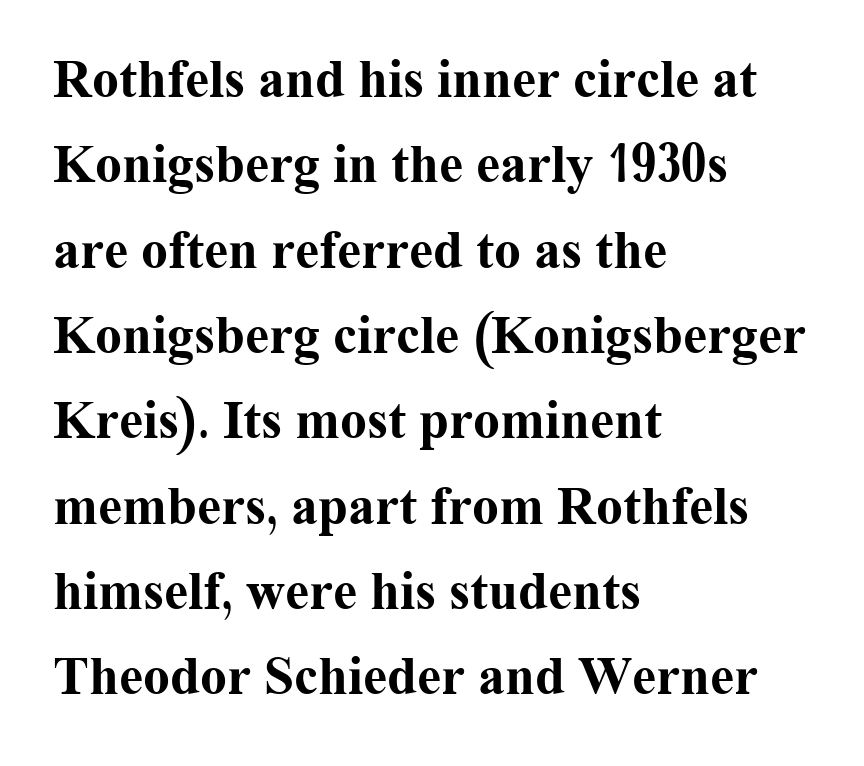
{"serif": "yes", "italic": "no", "bold": "yes", "weight": "bold", "width": "normal", "stroke_contrast": "medium", "x_height": "medium", "monospaced": "no", "underline": "no", "align": "left", "line_spacing": "normal", "line_spacing_ratio": 1.58, "letter_spacing": "normal", "letter_spacing_em": 0.0, "glyph_px": 54}
